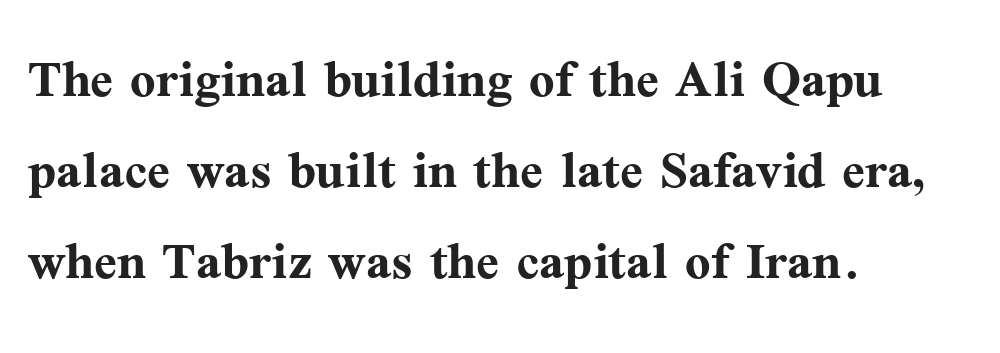
Q: Is the text bold? A: Yes.
Q: Is the text italic (slanted)? A: No, it is upright.
Q: Is the typeface a serif or a sans-serif typeface? A: Serif.
Q: Is the text underlined? A: No.
Q: How is the paragraph aligned? A: Left-aligned.
Q: Is the spacing between letters normal or unusually wide? A: Normal.
Q: Is the spacing between lines tight, normal or loose? A: Normal.
Q: Width (condensed, normal, or wide)? A: Normal.
Q: Stroke contrast? A: Medium.
Q: x-height? A: Medium.
Q: Monospaced? A: No.
